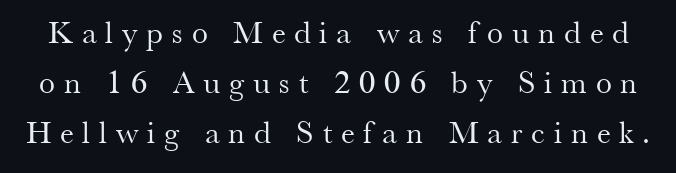
Q: Is the text bold? A: No.
Q: Is the text italic (slanted)? A: No, it is upright.
Q: Is the typeface a serif or a sans-serif typeface? A: Serif.
Q: Is the text underlined? A: No.
Q: Is the spacing between letters normal or unusually wide? A: Unusually wide.
Q: Is the spacing between lines tight, normal or loose? A: Normal.
Q: Width (condensed, normal, or wide)? A: Normal.
Q: Stroke contrast? A: Medium.
Q: x-height? A: Small.
Q: Monospaced? A: No.
